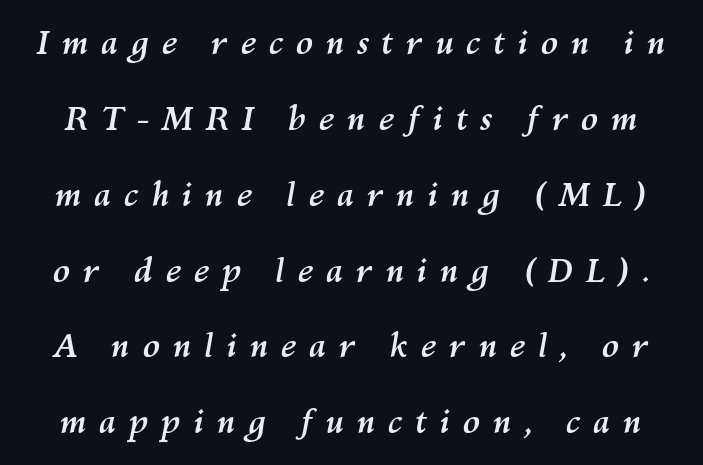
Has an underline been added? It has not. Thick stems and heavy bowls — unmistakably bold. Students, observe: this is what heavily led, spacious text looks like. The text carries the slant typical of an italic or oblique font. Each letter keeps its own natural width here, so spacing adapts to shape. Display-style spreading of the glyphs; the letterfit is very open.
